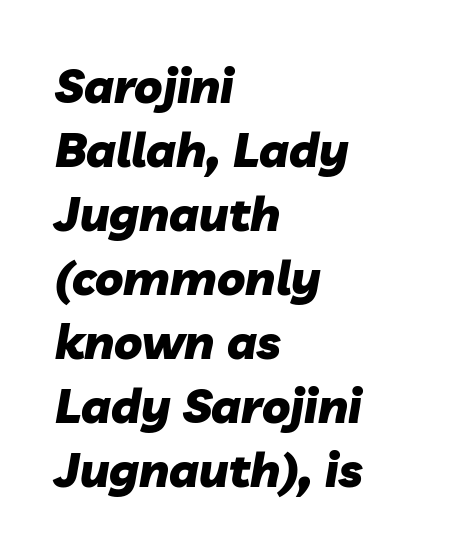
The image shows 47 px heavy type, italic (leaning right); set left-aligned, normal line spacing (1.36x), normal letter spacing, not underlined; low stroke contrast and a medium x-height.
